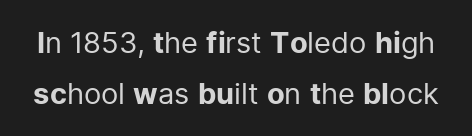
Q: Is the text bold? A: No.
Q: Is the text italic (slanted)? A: No, it is upright.
Q: Is the typeface a serif or a sans-serif typeface? A: Sans-serif.
Q: Is the text underlined? A: No.
Q: Is the spacing between letters normal or unusually wide? A: Normal.
Q: Width (condensed, normal, or wide)? A: Normal.
Q: Stroke contrast? A: Low.
Q: x-height? A: Medium.
Q: Monospaced? A: No.
